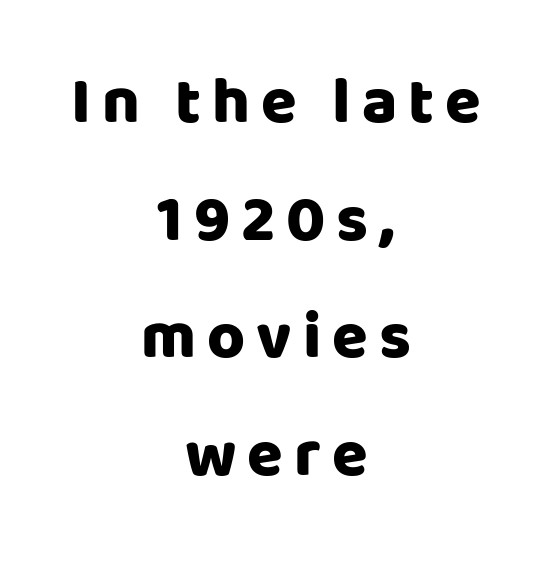
The image shows 65 px heavy sans-serif type, upright; set centered, line spacing 1.81x, not underlined; low stroke contrast and a large x-height.
